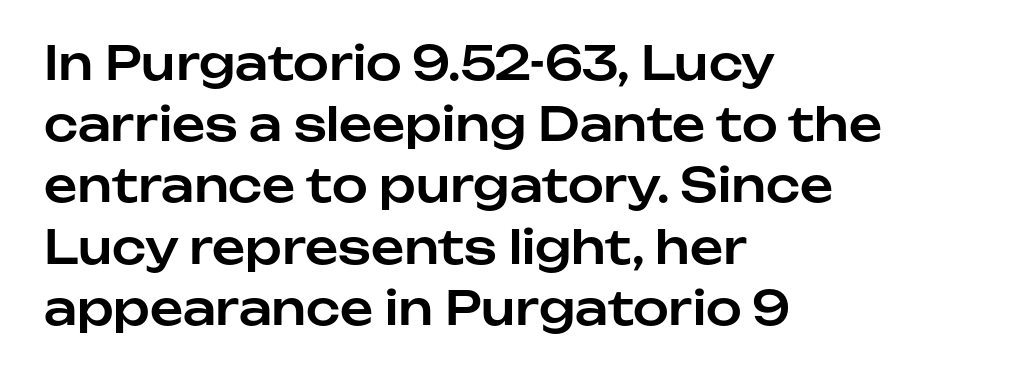
{"serif": "no", "italic": "no", "width": "normal", "stroke_contrast": "low", "x_height": "medium", "monospaced": "no", "underline": "no", "align": "left", "line_spacing": "normal", "line_spacing_ratio": 1.33, "letter_spacing": "normal", "letter_spacing_em": 0.0, "glyph_px": 46}
